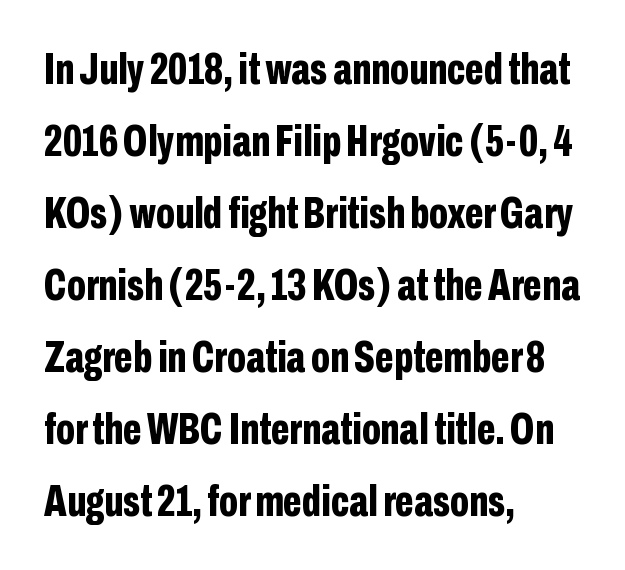
The image shows 45 px bold, condensed sans-serif type, upright; set left-aligned, normal line spacing (1.6x), normal letter spacing, not underlined; low stroke contrast and a medium x-height.
